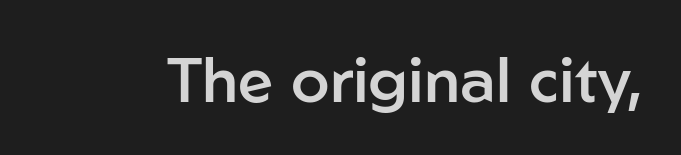
The image shows 63 px semibold sans-serif type, upright; set normal letter spacing, not underlined; low stroke contrast and a medium x-height.
